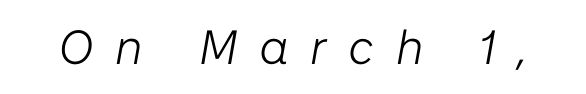
Q: Is the text bold? A: No.
Q: Is the text italic (slanted)? A: Yes, it leans right by about 10 degrees.
Q: Is the text underlined? A: No.
Q: Is the spacing between letters normal or unusually wide? A: Unusually wide.
Q: Width (condensed, normal, or wide)? A: Normal.
Q: Stroke contrast? A: Low.
Q: x-height? A: Medium.
Q: Monospaced? A: No.
